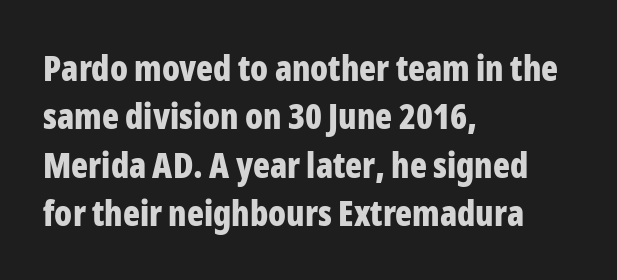
{"serif": "no", "italic": "no", "bold": "yes", "weight": "bold", "width": "condensed", "stroke_contrast": "low", "x_height": "medium", "monospaced": "no", "underline": "no", "align": "left", "line_spacing": "normal", "line_spacing_ratio": 1.38, "letter_spacing": "normal", "letter_spacing_em": 0.0, "glyph_px": 35}
